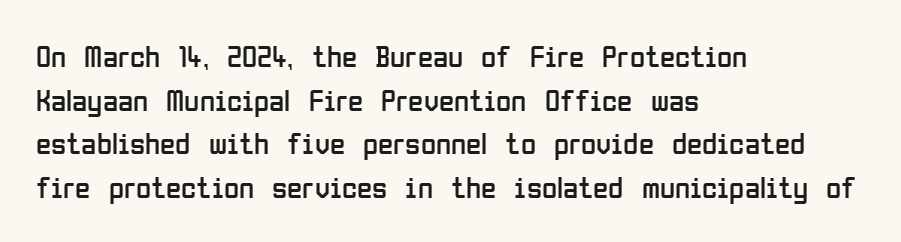
Q: Is the text bold? A: No.
Q: Is the text italic (slanted)? A: No, it is upright.
Q: Is the typeface a serif or a sans-serif typeface? A: Sans-serif.
Q: Is the text underlined? A: No.
Q: How is the paragraph aligned? A: Left-aligned.
Q: Is the spacing between letters normal or unusually wide? A: Normal.
Q: Is the spacing between lines tight, normal or loose? A: Normal.
Q: Width (condensed, normal, or wide)? A: Condensed.
Q: Stroke contrast? A: Low.
Q: x-height? A: Medium.
Q: Monospaced? A: No.
